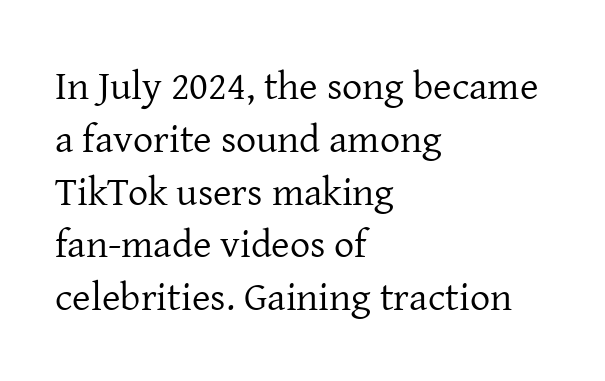
The image shows 40 px regular-weight serif type, upright; set left-aligned, normal line spacing (1.32x), normal letter spacing, not underlined; low stroke contrast and a medium x-height.
